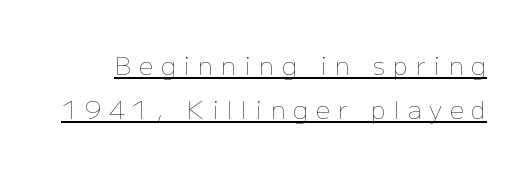
{"italic": "no", "bold": "no", "underline": "yes", "line_spacing_ratio": 1.77, "letter_spacing": "wide", "letter_spacing_em": 0.32, "glyph_px": 25}
